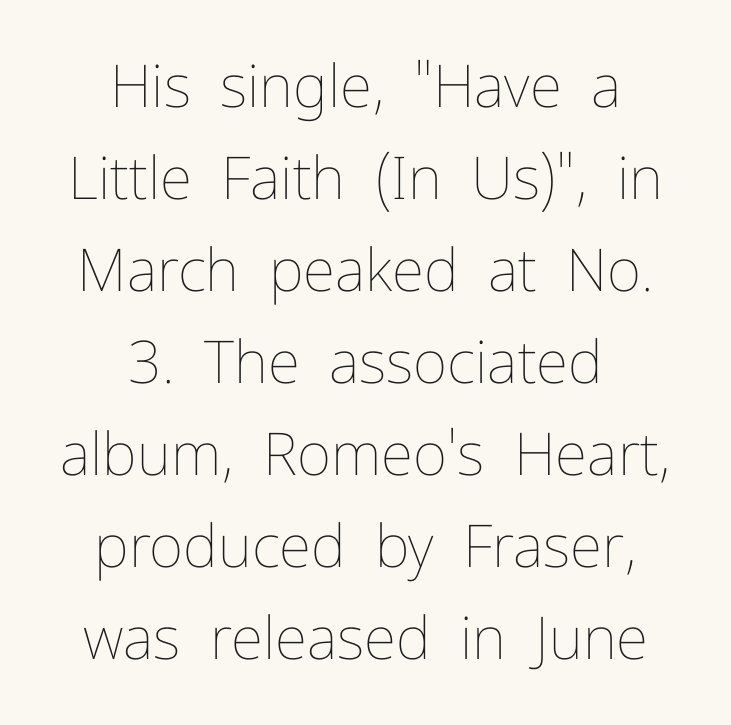
Q: Is the text bold? A: No.
Q: Is the text italic (slanted)? A: No, it is upright.
Q: Is the text underlined? A: No.
Q: How is the paragraph aligned? A: Centered.
Q: Is the spacing between letters normal or unusually wide? A: Normal.
Q: Is the spacing between lines tight, normal or loose? A: Normal.
Q: Width (condensed, normal, or wide)? A: Normal.
Q: Stroke contrast? A: Low.
Q: x-height? A: Medium.
Q: Monospaced? A: No.
